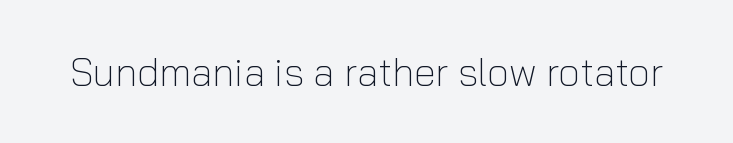
Q: Is the text bold? A: No.
Q: Is the text italic (slanted)? A: No, it is upright.
Q: Is the typeface a serif or a sans-serif typeface? A: Sans-serif.
Q: Is the text underlined? A: No.
Q: Is the spacing between letters normal or unusually wide? A: Normal.
Q: Width (condensed, normal, or wide)? A: Normal.
Q: Stroke contrast? A: Low.
Q: x-height? A: Medium.
Q: Monospaced? A: No.
